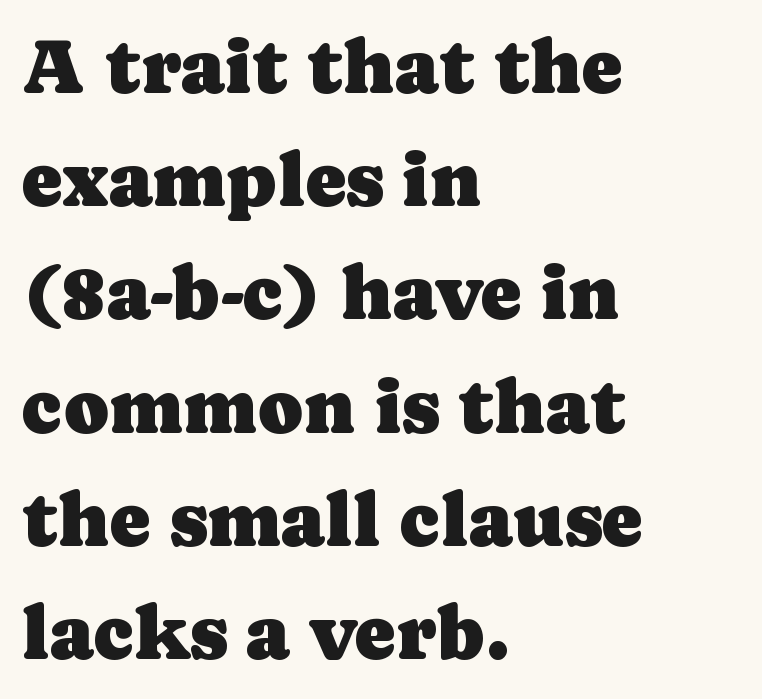
The image shows 77 px serif type, upright; set left-aligned, normal line spacing (1.47x), normal letter spacing, not underlined; low stroke contrast and a medium x-height.
